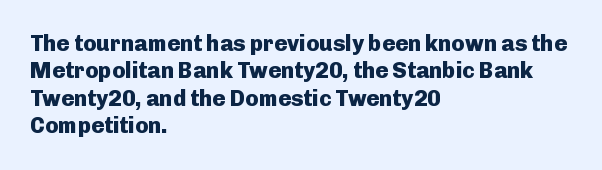
Only glyphs here, with clear space below each row. The type sits square on the baseline with zero lean. Short note: letters normally spaced. Summary of vertical rhythm: regular, with standard interline spacing. Thick stems and heavy bowls — unmistakably bold. Short and long lines alike share a common starting point at left.
